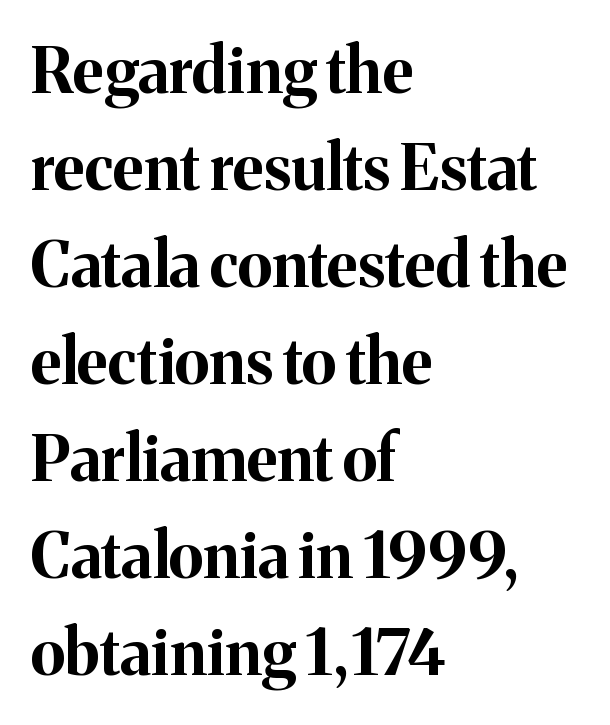
{"serif": "yes", "italic": "no", "bold": "yes", "weight": "bold", "width": "normal", "stroke_contrast": "medium", "x_height": "medium", "monospaced": "no", "underline": "no", "align": "left", "line_spacing": "normal", "line_spacing_ratio": 1.54, "letter_spacing": "normal", "letter_spacing_em": 0.0, "glyph_px": 63}
